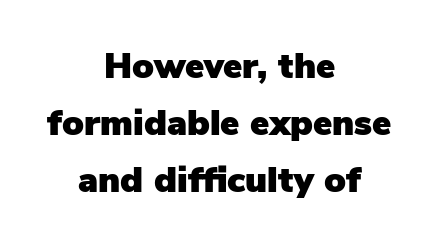
{"serif": "no", "italic": "no", "width": "normal", "stroke_contrast": "low", "x_height": "medium", "monospaced": "no", "underline": "no", "align": "center", "line_spacing": "normal", "line_spacing_ratio": 1.59, "letter_spacing": "normal", "letter_spacing_em": 0.0, "glyph_px": 36}
